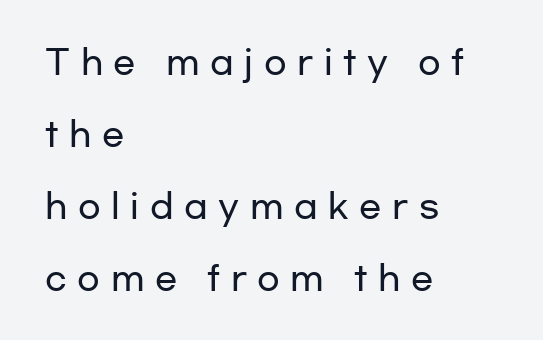
{"serif": "no", "italic": "no", "width": "wide", "stroke_contrast": "low", "x_height": "medium", "monospaced": "no", "underline": "no", "align": "left", "line_spacing": "loose", "line_spacing_ratio": 2.18, "letter_spacing": "wide", "letter_spacing_em": 0.32, "glyph_px": 33}
